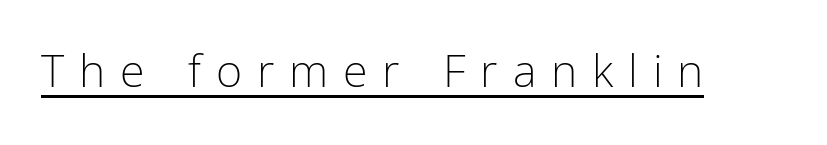
{"serif": "no", "italic": "no", "bold": "no", "weight": "light", "width": "condensed", "stroke_contrast": "low", "x_height": "medium", "monospaced": "no", "underline": "yes", "letter_spacing": "wide", "letter_spacing_em": 0.33, "glyph_px": 45}
